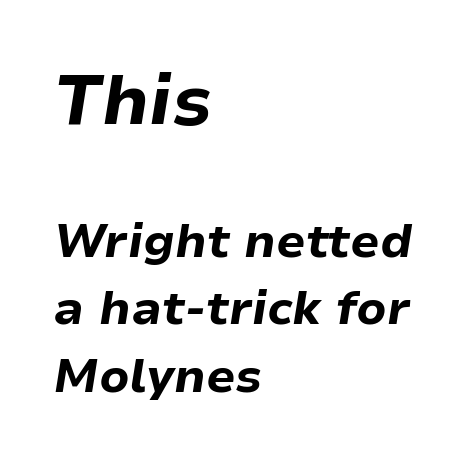
In terms of leading, this rendering sits right in the middle. Size hierarchy here favors the leading block over the trailing one. The letters advance in unequal steps, a hallmark of proportional type. Unmarked baselines from the first word to the last. Stroke thickness is high; the sample reads as a true bold. The passage shown has conventional tracking throughout.
